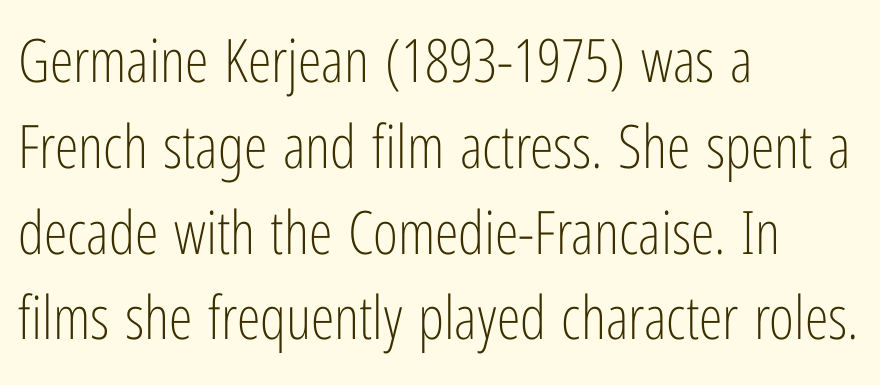
{"serif": "no", "italic": "no", "bold": "no", "weight": "light", "width": "condensed", "stroke_contrast": "low", "x_height": "medium", "monospaced": "no", "underline": "no", "align": "left", "line_spacing": "normal", "line_spacing_ratio": 1.43, "letter_spacing": "normal", "letter_spacing_em": 0.0, "glyph_px": 60}
